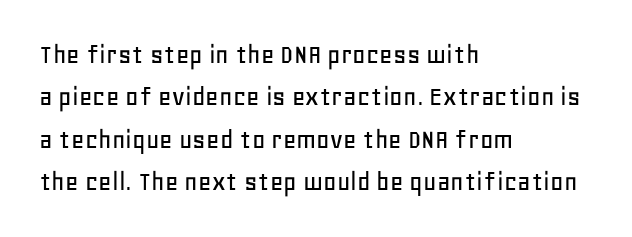
Q: Is the text italic (slanted)? A: No, it is upright.
Q: Is the typeface a serif or a sans-serif typeface? A: Sans-serif.
Q: Is the text underlined? A: No.
Q: How is the paragraph aligned? A: Left-aligned.
Q: Is the spacing between letters normal or unusually wide? A: Normal.
Q: Is the spacing between lines tight, normal or loose? A: Normal.
Q: Width (condensed, normal, or wide)? A: Normal.
Q: Stroke contrast? A: Low.
Q: x-height? A: Large.
Q: Monospaced? A: No.
